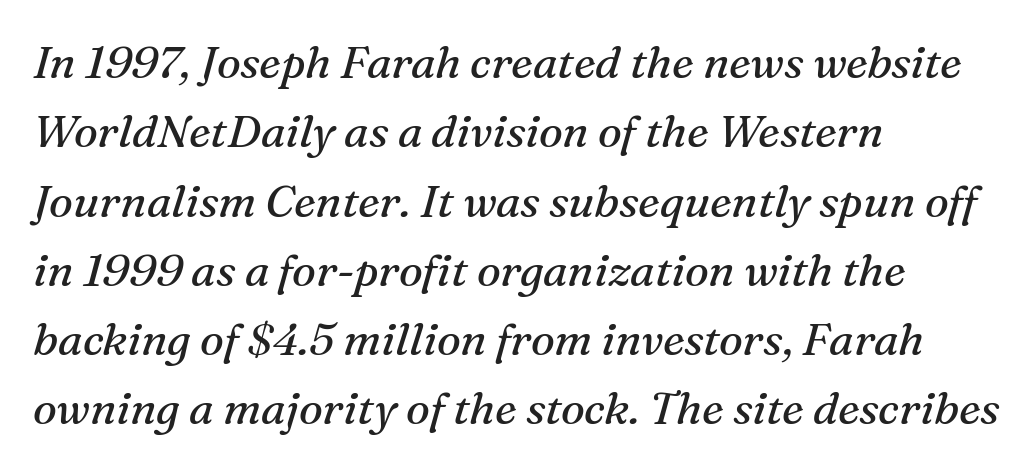
Q: Is the text bold? A: No.
Q: Is the text italic (slanted)? A: Yes, it leans right by about 16 degrees.
Q: Is the typeface a serif or a sans-serif typeface? A: Serif.
Q: Is the text underlined? A: No.
Q: How is the paragraph aligned? A: Left-aligned.
Q: Is the spacing between letters normal or unusually wide? A: Normal.
Q: Is the spacing between lines tight, normal or loose? A: Normal.
Q: Width (condensed, normal, or wide)? A: Normal.
Q: Stroke contrast? A: Medium.
Q: x-height? A: Medium.
Q: Monospaced? A: No.
